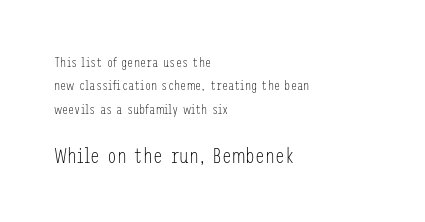
{"italic": "no", "bold": "no", "underline": "no", "align": "left", "line_spacing": "normal", "line_spacing_ratio": 1.67, "letter_spacing": "normal", "letter_spacing_em": 0.0, "larger_block": "second", "size_ratio": 1.57, "glyph_px": 22}
